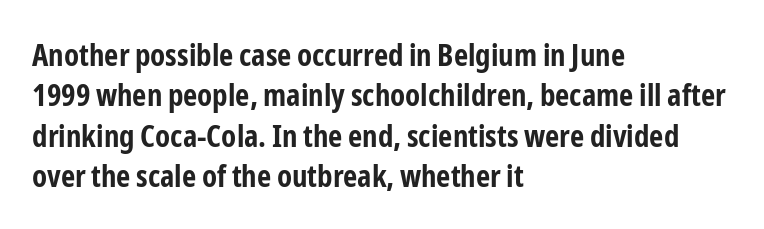
The gap between lines stays unmarked. A typesetter would mark this as roman, not italic. Thick stems and heavy bowls — unmistakably bold. Looks like regular typesetting: each glyph gets only the width it needs.
